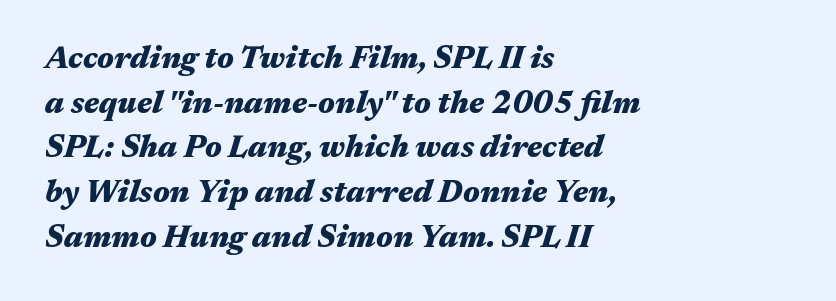
{"italic": "yes", "lean": "right", "slant_degrees": 17, "bold": "yes", "weight": "heavy", "width": "wide", "stroke_contrast": "medium", "x_height": "medium", "monospaced": "no", "underline": "no", "align": "left", "line_spacing": "normal", "line_spacing_ratio": 1.44, "letter_spacing": "normal", "letter_spacing_em": 0.0, "glyph_px": 31}
